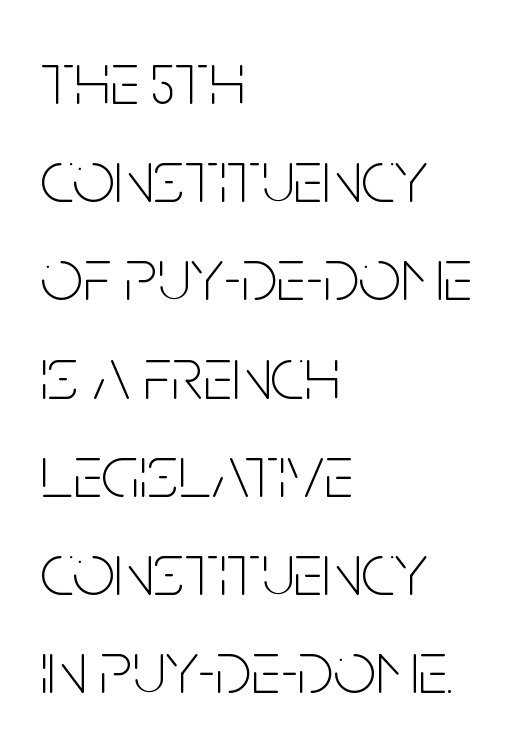
Q: Is the text bold? A: No.
Q: Is the text italic (slanted)? A: No, it is upright.
Q: Is the typeface a serif or a sans-serif typeface? A: Sans-serif.
Q: Is the text underlined? A: No.
Q: How is the paragraph aligned? A: Left-aligned.
Q: Is the spacing between letters normal or unusually wide? A: Normal.
Q: Is the spacing between lines tight, normal or loose? A: Normal.
Q: Width (condensed, normal, or wide)? A: Condensed.
Q: Stroke contrast? A: Low.
Q: x-height? A: Large.
Q: Monospaced? A: No.
